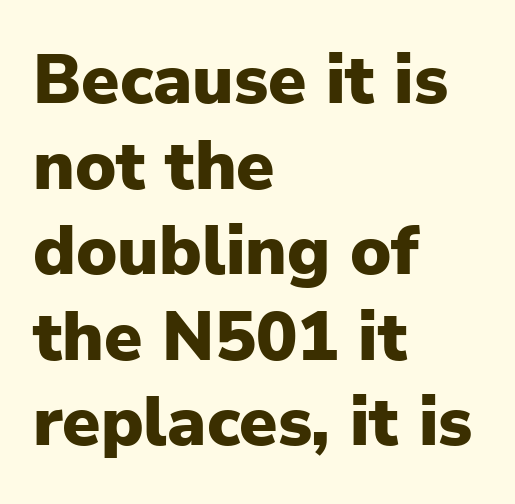
{"serif": "no", "italic": "no", "bold": "yes", "weight": "heavy", "width": "normal", "stroke_contrast": "low", "x_height": "medium", "monospaced": "no", "underline": "no", "align": "left", "line_spacing_ratio": 1.24, "letter_spacing": "normal", "letter_spacing_em": 0.0, "glyph_px": 69}
